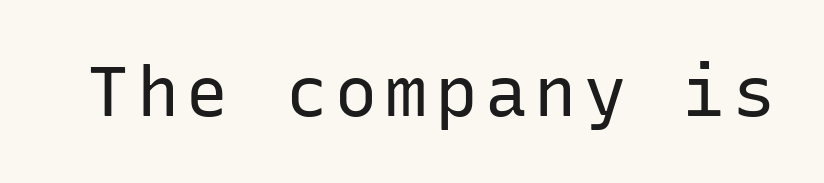
The image shows 70 px regular-weight sans-serif type, upright, monospaced; set not underlined; low stroke contrast and a medium x-height.
